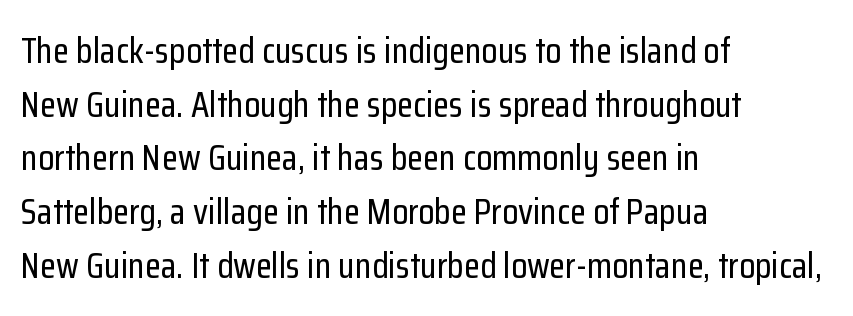
Plain, unruled lines of type. The typesetter chose a ragged-right arrangement here. Quick note: interline space is typical. Does extra space separate the letters? No, they use regular spacing. Each letter keeps its own natural width here, so spacing adapts to shape. Ordinary non-slanted type is in use.
